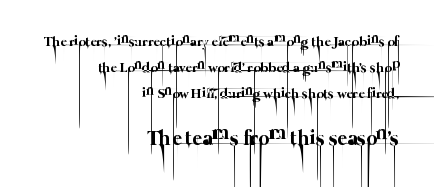
Q: Is the text bold? A: No.
Q: Is the text underlined? A: No.
Q: How is the paragraph aligned? A: Right-aligned.
Q: Is the spacing between letters normal or unusually wide? A: Normal.
Q: Which block of text is set in a larger size, the first (top) or the second (bottom)? A: The second (bottom) one.
